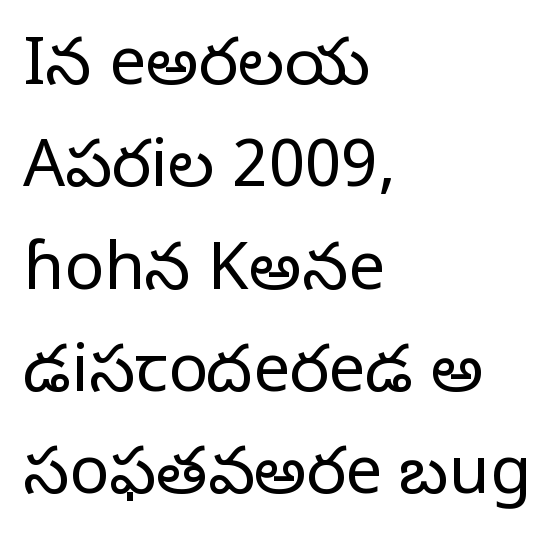
{"serif": "yes", "italic": "no", "bold": "no", "weight": "regular", "width": "normal", "stroke_contrast": "low", "x_height": "large", "monospaced": "no", "underline": "no", "align": "left", "line_spacing": "normal", "line_spacing_ratio": 1.55, "letter_spacing": "normal", "letter_spacing_em": 0.0, "glyph_px": 66}
